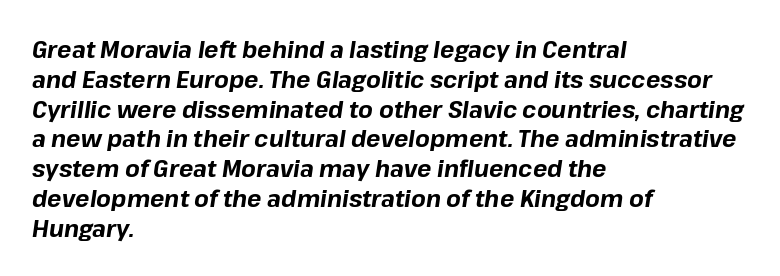
{"italic": "yes", "lean": "right", "slant_degrees": 8, "bold": "yes", "underline": "no", "align": "left", "line_spacing_ratio": 1.24, "letter_spacing": "normal", "letter_spacing_em": 0.0, "glyph_px": 24}
